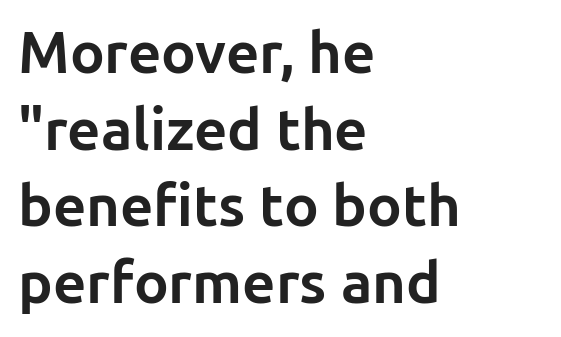
{"serif": "no", "italic": "no", "bold": "yes", "weight": "bold", "width": "normal", "stroke_contrast": "low", "x_height": "medium", "monospaced": "no", "underline": "no", "align": "left", "line_spacing": "normal", "line_spacing_ratio": 1.32, "letter_spacing": "normal", "letter_spacing_em": 0.0, "glyph_px": 58}
